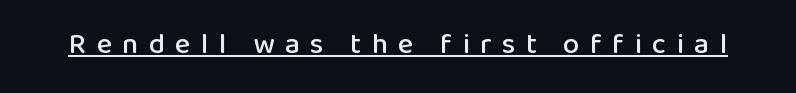
{"serif": "no", "italic": "no", "width": "normal", "stroke_contrast": "low", "x_height": "medium", "monospaced": "no", "underline": "yes", "letter_spacing": "wide", "letter_spacing_em": 0.36, "glyph_px": 29}
